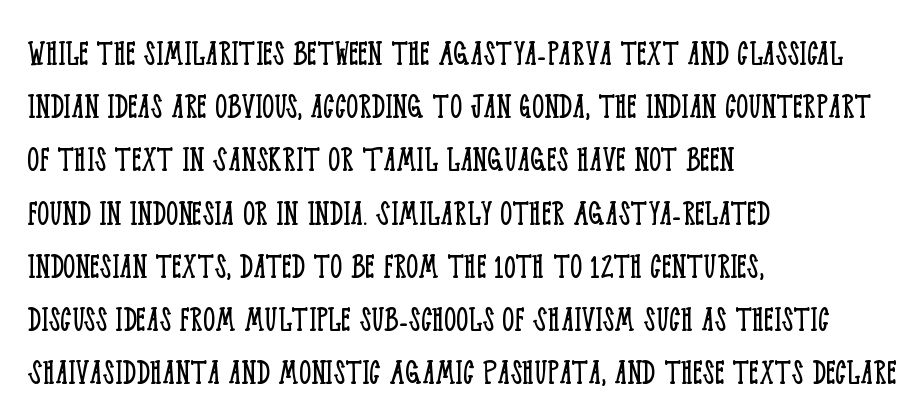
{"serif": "yes", "italic": "no", "bold": "no", "weight": "light", "width": "condensed", "stroke_contrast": "low", "x_height": "large", "monospaced": "no", "underline": "no", "align": "left", "line_spacing": "normal", "line_spacing_ratio": 1.4, "letter_spacing": "normal", "letter_spacing_em": 0.0, "glyph_px": 38}
